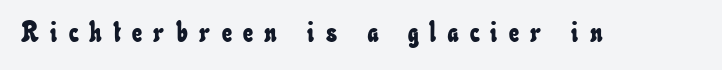
Q: Is the text underlined? A: No.
Q: Is the spacing between letters normal or unusually wide? A: Unusually wide.
Q: Width (condensed, normal, or wide)? A: Condensed.
Q: Stroke contrast? A: Low.
Q: x-height? A: Small.
Q: Monospaced? A: No.
